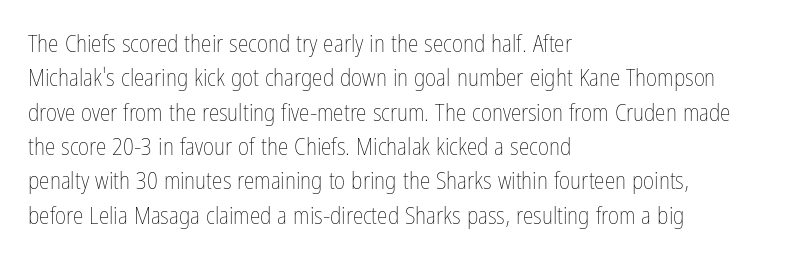
{"italic": "no", "bold": "no", "underline": "no", "align": "left", "line_spacing": "normal", "line_spacing_ratio": 1.43, "letter_spacing": "normal", "letter_spacing_em": 0.0, "glyph_px": 24}
